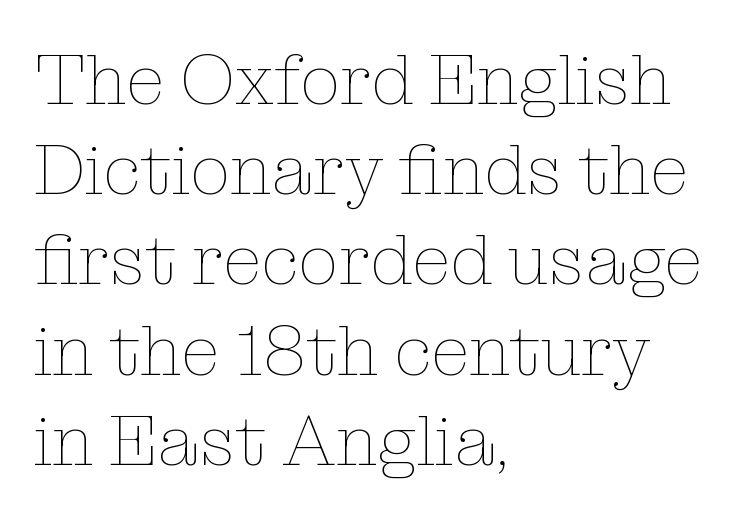
A quiet, ordinary-to-light weight characterises the typeface. The lettering stays uniformly vertical, giving the passage a roman look. Whoever set this chose a conventional vertical rhythm. Line beginnings align vertically; line endings do not. Beneath every word, the page is bare. Proportional: the letters do not fall into vertical columns.
